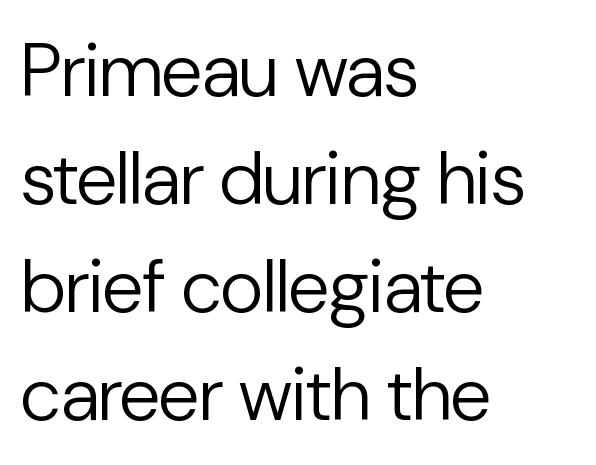
Q: Is the text bold? A: No.
Q: Is the text italic (slanted)? A: No, it is upright.
Q: Is the typeface a serif or a sans-serif typeface? A: Sans-serif.
Q: Is the text underlined? A: No.
Q: How is the paragraph aligned? A: Left-aligned.
Q: Is the spacing between letters normal or unusually wide? A: Normal.
Q: Is the spacing between lines tight, normal or loose? A: Normal.
Q: Width (condensed, normal, or wide)? A: Normal.
Q: Stroke contrast? A: Low.
Q: x-height? A: Medium.
Q: Monospaced? A: No.
